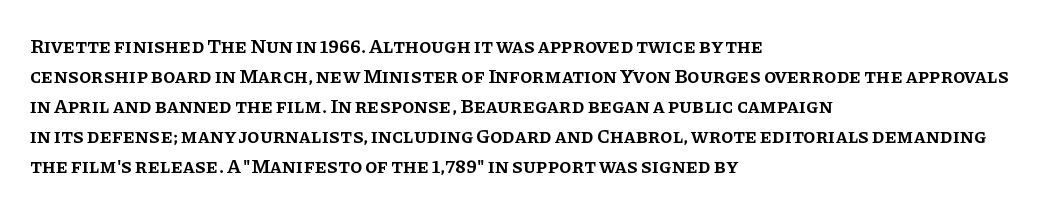
The image shows 20 px text type, upright; set left-aligned, normal line spacing (1.5x), normal letter spacing, not underlined.
